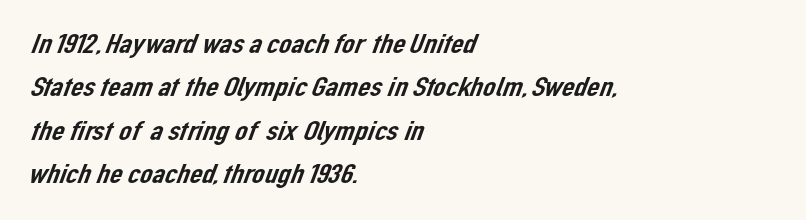
The image shows 28 px sans-serif type; set left-aligned, normal line spacing (1.55x), normal letter spacing, not underlined; low stroke contrast and a medium x-height.
